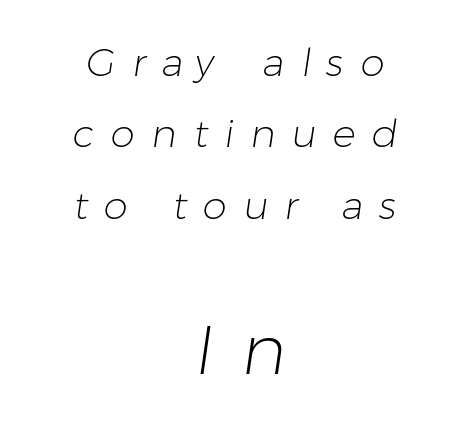
Q: Is the text bold? A: No.
Q: Is the typeface a serif or a sans-serif typeface? A: Sans-serif.
Q: Is the text underlined? A: No.
Q: How is the paragraph aligned? A: Centered.
Q: Is the spacing between letters normal or unusually wide? A: Unusually wide.
Q: Which block of text is set in a larger size, the first (top) or the second (bottom)? A: The second (bottom) one.
Q: Width (condensed, normal, or wide)? A: Normal.
Q: Stroke contrast? A: Low.
Q: x-height? A: Medium.
Q: Monospaced? A: No.
